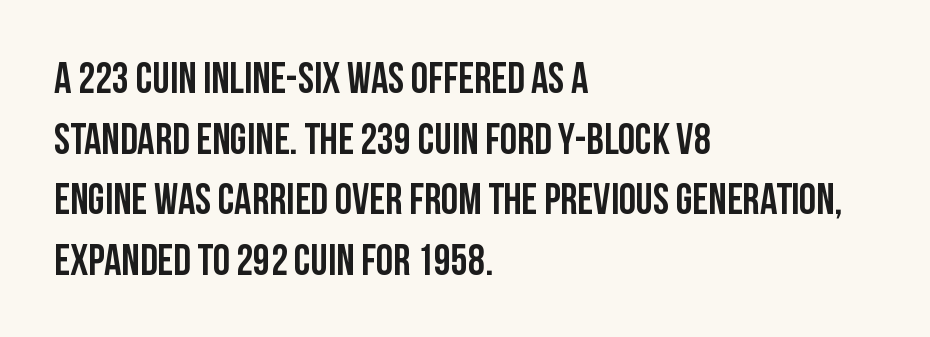
Q: Is the text italic (slanted)? A: No, it is upright.
Q: Is the typeface a serif or a sans-serif typeface? A: Sans-serif.
Q: Is the text underlined? A: No.
Q: How is the paragraph aligned? A: Left-aligned.
Q: Is the spacing between letters normal or unusually wide? A: Normal.
Q: Is the spacing between lines tight, normal or loose? A: Normal.
Q: Width (condensed, normal, or wide)? A: Condensed.
Q: Stroke contrast? A: Low.
Q: x-height? A: Large.
Q: Monospaced? A: No.
